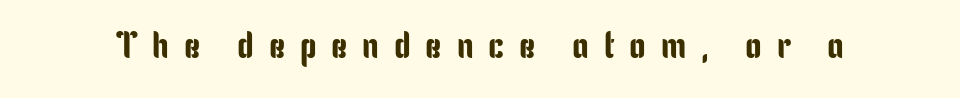
Q: Is the text italic (slanted)? A: No, it is upright.
Q: Is the typeface a serif or a sans-serif typeface? A: Sans-serif.
Q: Is the text underlined? A: No.
Q: Is the spacing between letters normal or unusually wide? A: Unusually wide.
Q: Width (condensed, normal, or wide)? A: Condensed.
Q: Stroke contrast? A: Low.
Q: x-height? A: Medium.
Q: Monospaced? A: No.
